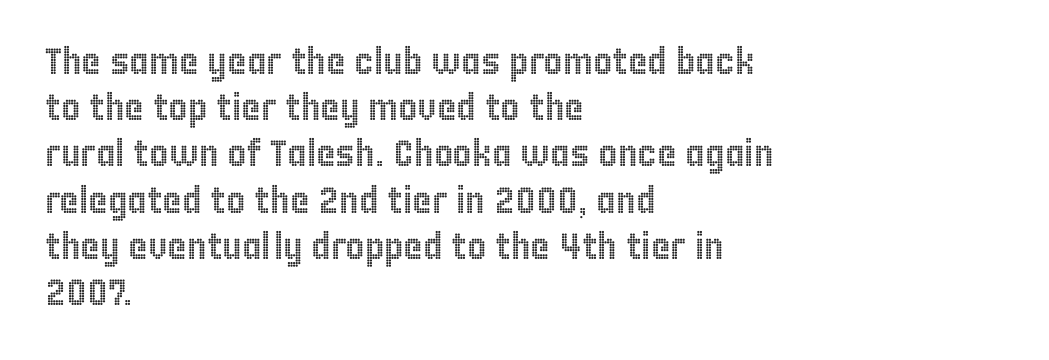
The image shows 37 px condensed type, upright; set left-aligned, normal line spacing (1.25x), normal letter spacing, not underlined; a large x-height.
